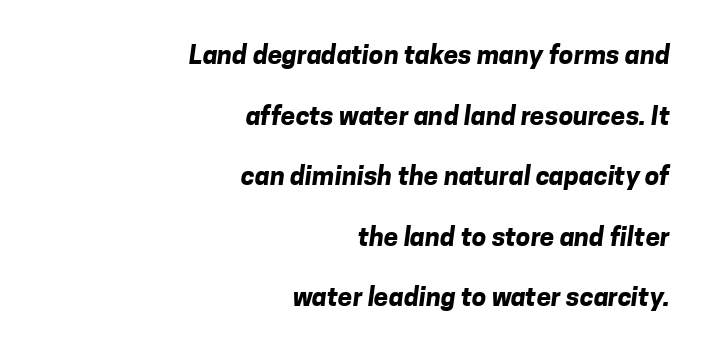
Is the type bold? Yes — the strokes are clearly thick and heavy. Leftover space on each line is placed entirely before the opening word. Default kerning and tracking; the words read as compact shapes. Each row of text sits above clean, open space.
